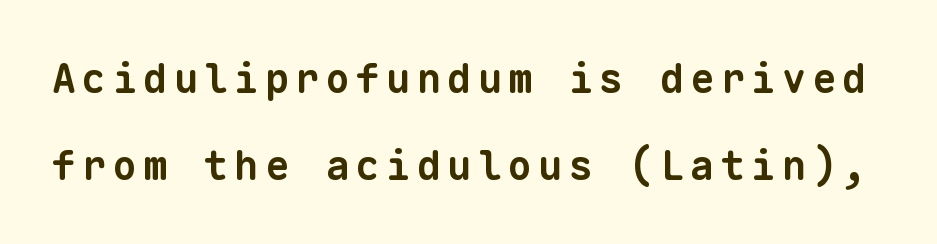
The image shows 40 px bold sans-serif type, monospaced; set loose line spacing (2.17x), not underlined; low stroke contrast and a medium x-height.
